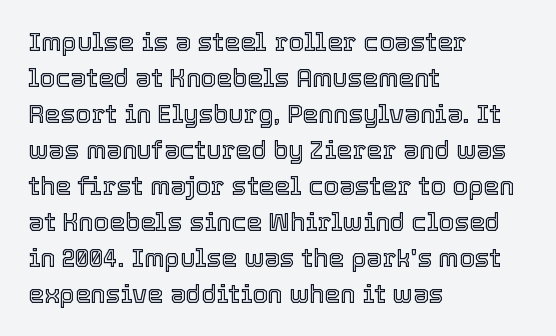
Vertically, the passage feels balanced, rows spaced as you'd expect. Every character sits straight up, as roman type does. A typesetter would call this zero additional tracking. Each line starts at the same left margin while the right side varies. Descenders are the only things crossing below the line.
